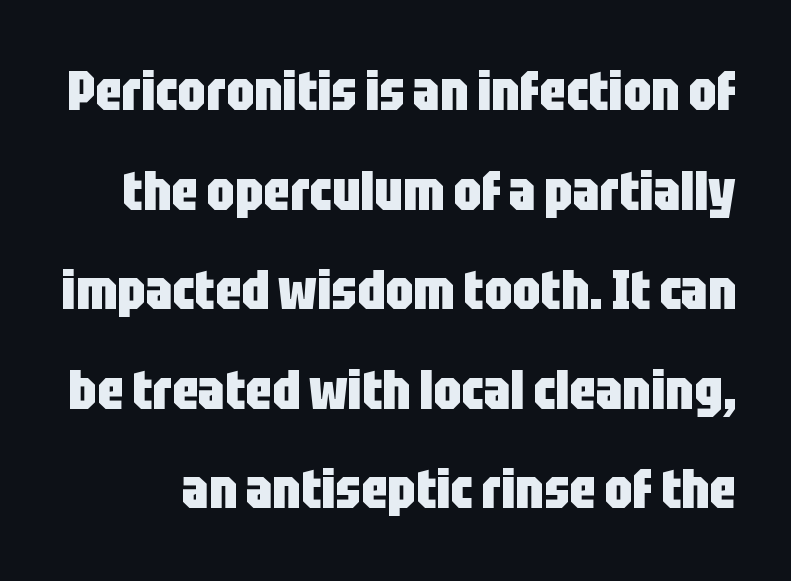
Are there feet on the stems? There aren't — it's a sans. A full-strength bold gives these letters their thick strokes. Here the glyphs are tracked normally, forming tight word shapes. Unmarked baselines from the first word to the last.
